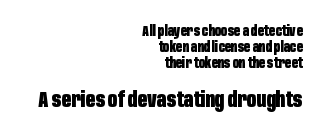
Q: Is the text bold? A: Yes.
Q: Is the text italic (slanted)? A: No, it is upright.
Q: Is the text underlined? A: No.
Q: How is the paragraph aligned? A: Right-aligned.
Q: Is the spacing between letters normal or unusually wide? A: Normal.
Q: Which block of text is set in a larger size, the first (top) or the second (bottom)? A: The second (bottom) one.
